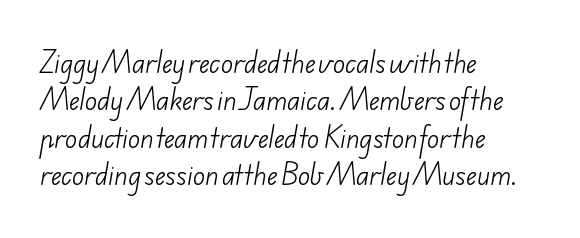
The image shows 25 px text type; set left-aligned, normal line spacing (1.5x), normal letter spacing, not underlined.
